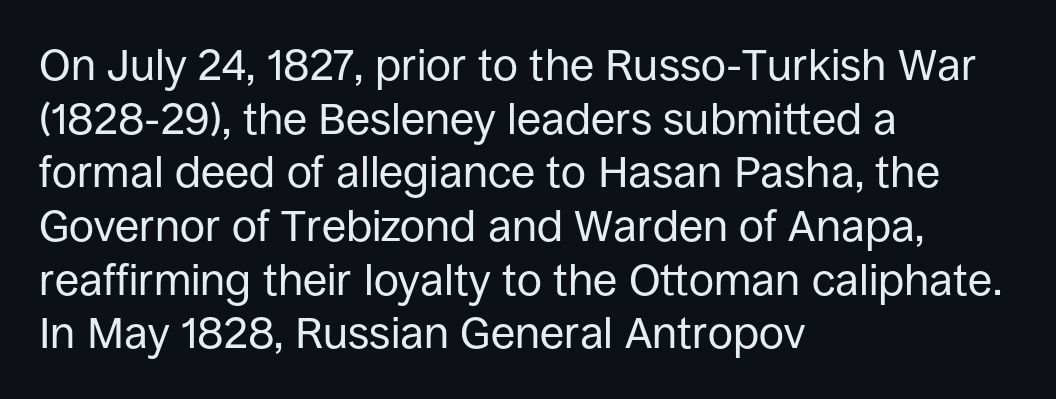
Q: Is the text bold? A: No.
Q: Is the text italic (slanted)? A: No, it is upright.
Q: Is the typeface a serif or a sans-serif typeface? A: Sans-serif.
Q: Is the text underlined? A: No.
Q: How is the paragraph aligned? A: Left-aligned.
Q: Is the spacing between letters normal or unusually wide? A: Normal.
Q: Width (condensed, normal, or wide)? A: Normal.
Q: Stroke contrast? A: Low.
Q: x-height? A: Large.
Q: Monospaced? A: No.
